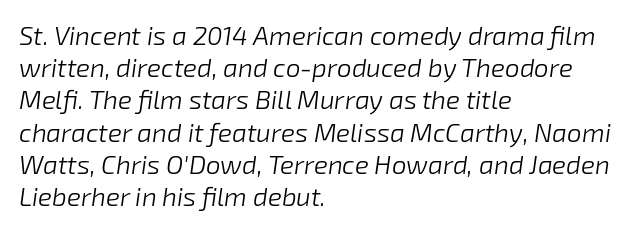
The image shows 26 px text type, italic (leaning right); set left-aligned, line spacing 1.24x, normal letter spacing, not underlined.
